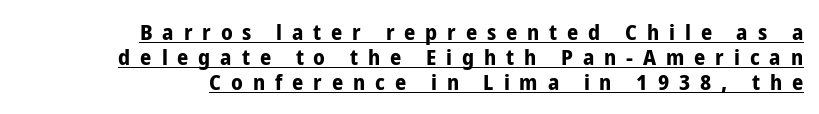
Q: Is the text bold? A: Yes.
Q: Is the text italic (slanted)? A: No, it is upright.
Q: Is the text underlined? A: Yes.
Q: How is the paragraph aligned? A: Right-aligned.
Q: Is the spacing between letters normal or unusually wide? A: Unusually wide.
Q: Is the spacing between lines tight, normal or loose? A: Tight.
